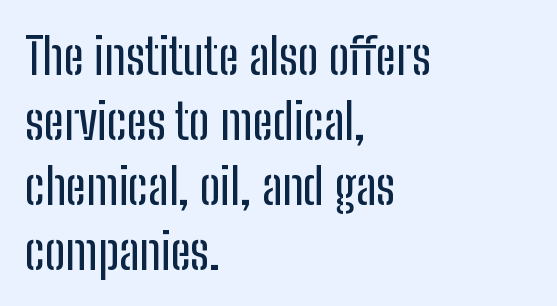
Q: Is the text italic (slanted)? A: No, it is upright.
Q: Is the typeface a serif or a sans-serif typeface? A: Sans-serif.
Q: Is the text underlined? A: No.
Q: How is the paragraph aligned? A: Left-aligned.
Q: Is the spacing between letters normal or unusually wide? A: Normal.
Q: Is the spacing between lines tight, normal or loose? A: Normal.
Q: Width (condensed, normal, or wide)? A: Condensed.
Q: Stroke contrast? A: Low.
Q: x-height? A: Medium.
Q: Monospaced? A: No.
